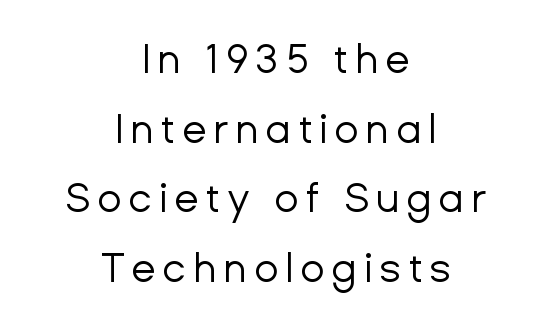
{"serif": "no", "italic": "no", "bold": "no", "weight": "regular", "width": "normal", "stroke_contrast": "low", "x_height": "medium", "monospaced": "no", "underline": "no", "align": "center", "line_spacing_ratio": 1.74, "glyph_px": 40}
